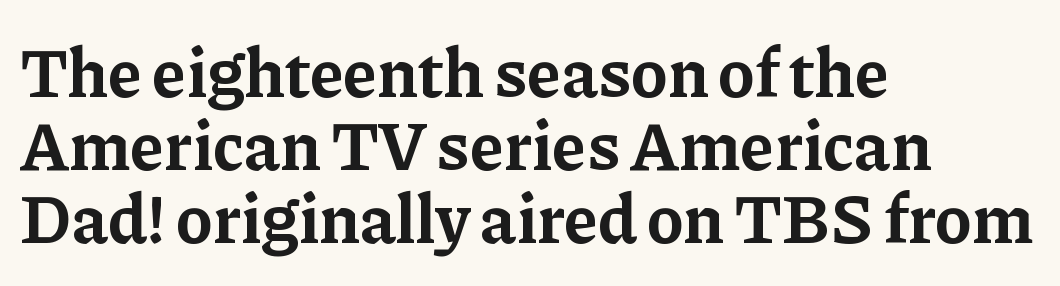
The vertical gap from one line to the next is small. This rendering uses left alignment, leaving the right contour irregular. What stands out about the letter spacing? Nothing — it is the standard amount. The rendering uses a bold face; every stroke is thick and dark.
